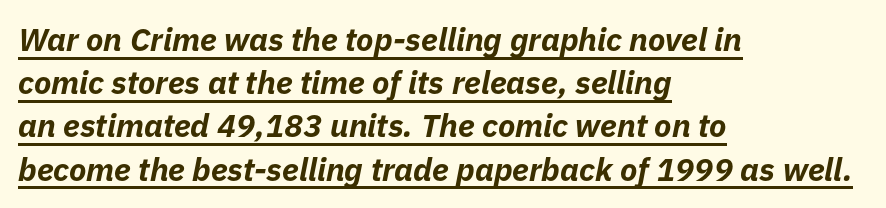
Horizontal alignment here is leftward, the default for most running prose. The line-height multiplier appears to be the usual default. Is the type slanted? Yes — the strokes lean at a clear angle. Here the designer chose a conventional face with non-uniform glyph widths.
